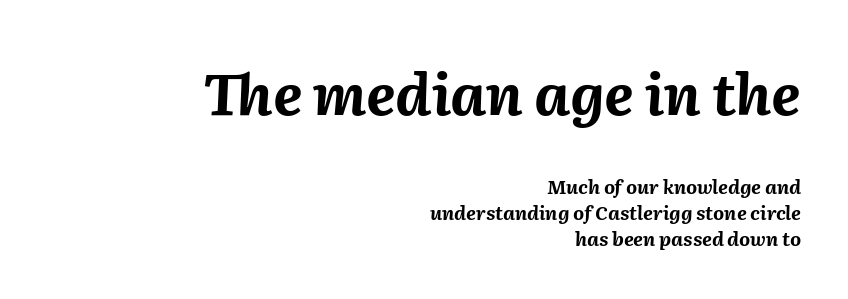
Q: Is the text bold? A: Yes.
Q: Is the text italic (slanted)? A: Yes, it leans right by about 2 degrees.
Q: Is the text underlined? A: No.
Q: How is the paragraph aligned? A: Right-aligned.
Q: Is the spacing between letters normal or unusually wide? A: Normal.
Q: Is the spacing between lines tight, normal or loose? A: Normal.
Q: Which block of text is set in a larger size, the first (top) or the second (bottom)? A: The first (top) one.
Q: Width (condensed, normal, or wide)? A: Normal.
Q: Stroke contrast? A: Medium.
Q: x-height? A: Medium.
Q: Monospaced? A: No.
